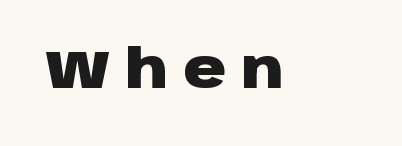
{"serif": "no", "italic": "no", "bold": "yes", "weight": "heavy", "width": "wide", "stroke_contrast": "low", "x_height": "large", "monospaced": "no", "underline": "no", "letter_spacing": "wide", "letter_spacing_em": 0.29, "glyph_px": 53}
